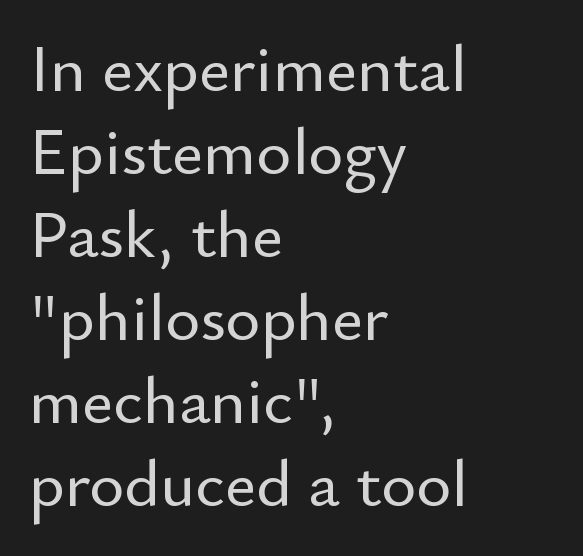
Q: Is the text italic (slanted)? A: No, it is upright.
Q: Is the typeface a serif or a sans-serif typeface? A: Sans-serif.
Q: Is the text underlined? A: No.
Q: How is the paragraph aligned? A: Left-aligned.
Q: Is the spacing between letters normal or unusually wide? A: Normal.
Q: Width (condensed, normal, or wide)? A: Normal.
Q: Stroke contrast? A: Low.
Q: x-height? A: Small.
Q: Monospaced? A: No.
